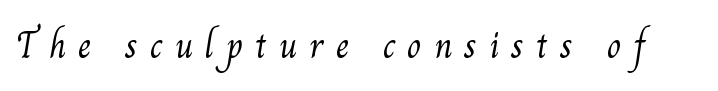
What stands out about the letter spacing? Its width — letters are far apart. Think standard paragraph weight, or any step lighter than that. The glyphs in this specimen are seriffed. Varying glyph widths throughout — classic text-font behaviour.
